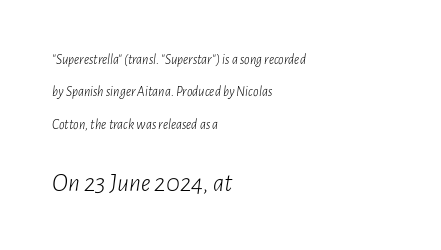
{"italic": "yes", "lean": "right", "slant_degrees": 7, "bold": "no", "underline": "no", "align": "left", "line_spacing": "loose", "line_spacing_ratio": 2.32, "letter_spacing": "normal", "letter_spacing_em": 0.0, "larger_block": "second", "size_ratio": 1.86, "glyph_px": 26}
